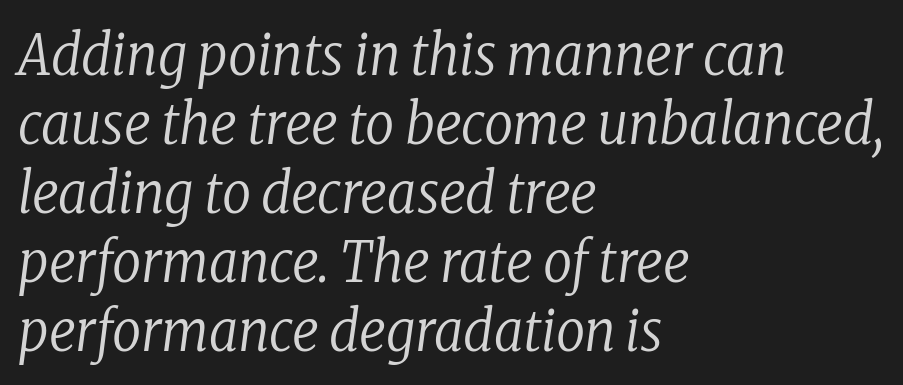
{"serif": "yes", "italic": "yes", "lean": "right", "slant_degrees": 8, "bold": "no", "weight": "regular", "width": "condensed", "stroke_contrast": "low", "x_height": "medium", "monospaced": "no", "underline": "no", "align": "left", "line_spacing_ratio": 1.21, "letter_spacing": "normal", "letter_spacing_em": 0.0, "glyph_px": 57}
